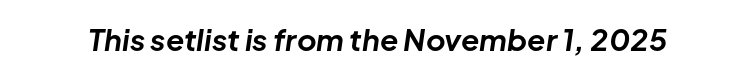
{"italic": "yes", "lean": "right", "slant_degrees": 8, "bold": "yes", "weight": "bold", "width": "normal", "stroke_contrast": "low", "x_height": "medium", "monospaced": "no", "underline": "no", "letter_spacing": "normal", "letter_spacing_em": 0.0, "glyph_px": 30}
